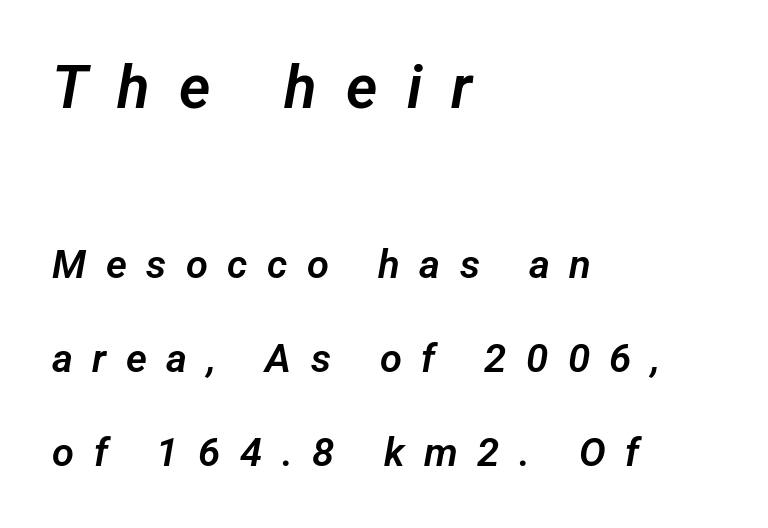
The image shows 60 px sans-serif type; set left-aligned, loose line spacing (2.34x), unusually wide letter spacing (+0.49 em), not underlined; the first (top) block is 1.5x larger; low stroke contrast and a medium x-height.
